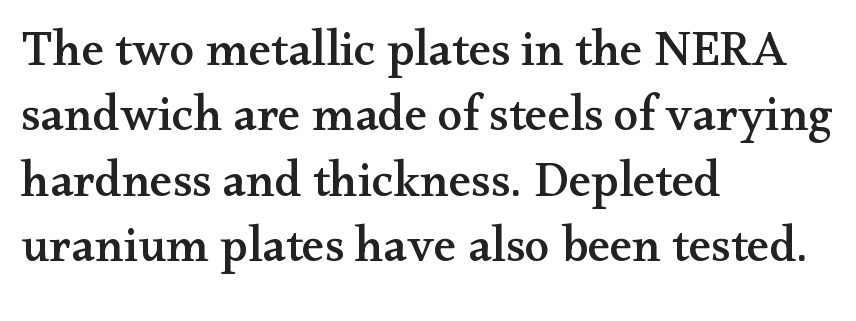
{"serif": "yes", "italic": "no", "width": "wide", "stroke_contrast": "medium", "x_height": "small", "monospaced": "no", "underline": "no", "align": "left", "line_spacing": "normal", "line_spacing_ratio": 1.31, "letter_spacing": "normal", "letter_spacing_em": 0.0, "glyph_px": 50}
